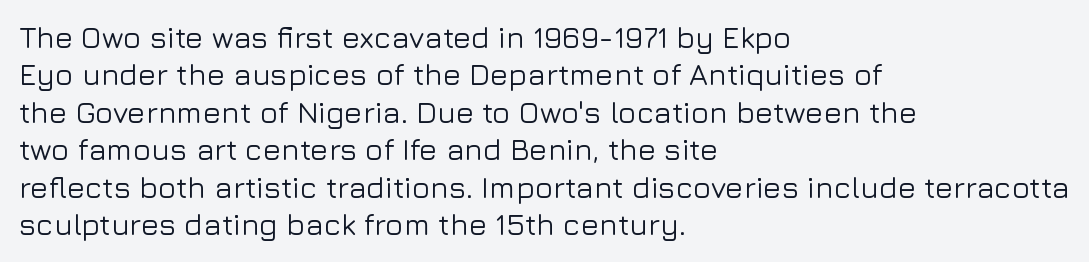
One-word summary of the alignment: left. You can tell it's not italic because the verticals are truly vertical. Bare-footed words on every line. This rendering employs a face without finishing strokes, i.e., a sans-serif. Compared with typical paragraphs, the rows here are spaced about the same. The line texture is even and compact thanks to regular tracking.
